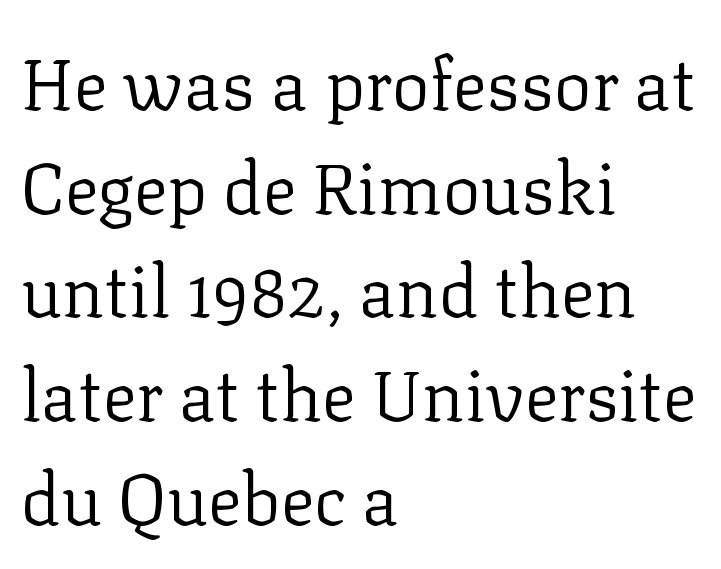
The image shows 71 px regular-weight serif type, upright; set left-aligned, normal line spacing (1.46x), normal letter spacing, not underlined; low stroke contrast and a medium x-height.
